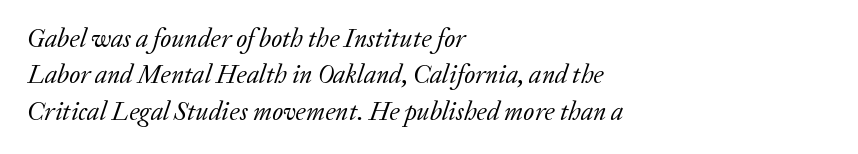
{"italic": "yes", "lean": "right", "slant_degrees": 20, "bold": "no", "underline": "no", "align": "left", "line_spacing": "normal", "line_spacing_ratio": 1.4, "letter_spacing": "normal", "letter_spacing_em": 0.0, "glyph_px": 26}
